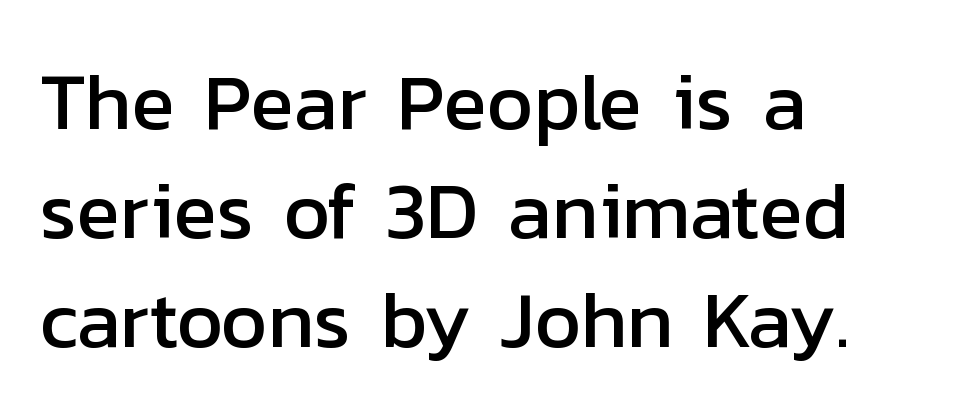
Letterform terminals end flat and unadorned throughout the passage. Bare-footed words on every line. Students, note that the glyphs here touch the page at normal intervals. Designer's note — italics off, roman on. Quick note: interline space is typical. Where is the straight margin? On the left.
